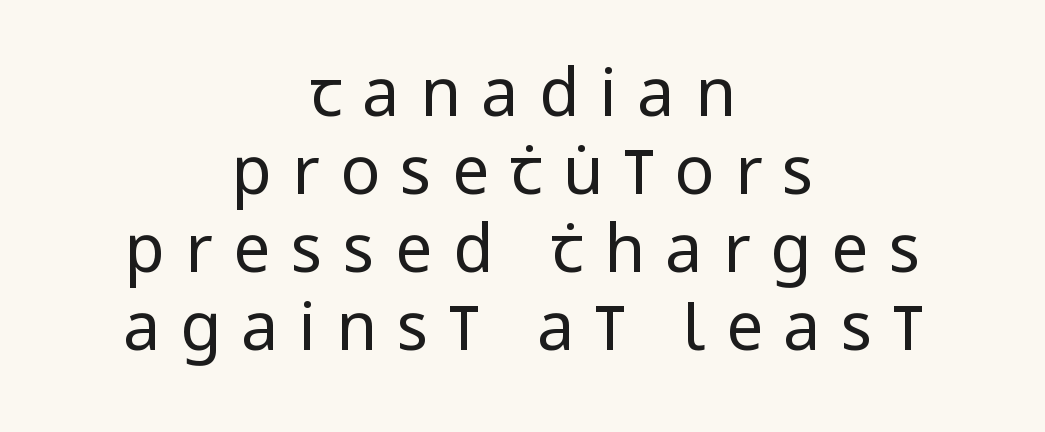
Q: Is the text bold? A: No.
Q: Is the text italic (slanted)? A: No, it is upright.
Q: Is the typeface a serif or a sans-serif typeface? A: Sans-serif.
Q: Is the text underlined? A: No.
Q: How is the paragraph aligned? A: Centered.
Q: Is the spacing between letters normal or unusually wide? A: Unusually wide.
Q: Width (condensed, normal, or wide)? A: Condensed.
Q: Stroke contrast? A: Low.
Q: x-height? A: Large.
Q: Monospaced? A: No.
